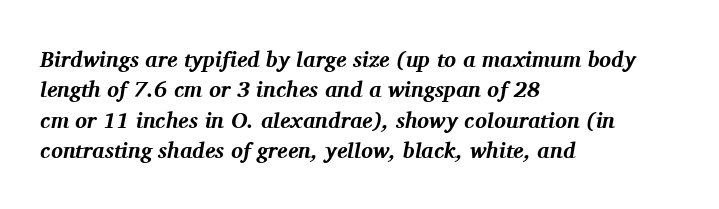
{"italic": "yes", "lean": "right", "slant_degrees": 11, "bold": "yes", "underline": "no", "align": "left", "line_spacing": "normal", "line_spacing_ratio": 1.38, "letter_spacing": "normal", "letter_spacing_em": 0.0, "glyph_px": 22}
